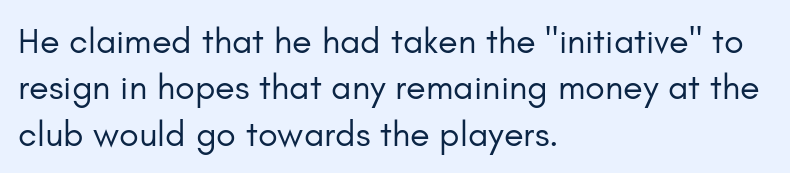
{"serif": "no", "italic": "no", "bold": "no", "weight": "regular", "width": "normal", "stroke_contrast": "low", "x_height": "small", "monospaced": "no", "underline": "no", "align": "left", "line_spacing": "normal", "line_spacing_ratio": 1.29, "letter_spacing": "normal", "letter_spacing_em": 0.0, "glyph_px": 36}
